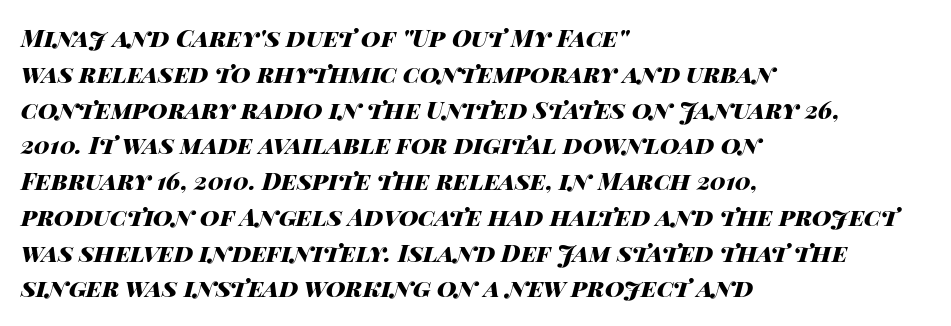
The image shows 24 px bold type, italic (leaning right); set left-aligned, normal line spacing (1.49x), normal letter spacing, not underlined.
